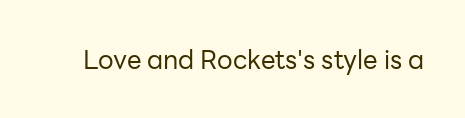
{"italic": "no", "bold": "no", "underline": "no", "letter_spacing": "normal", "letter_spacing_em": 0.0, "glyph_px": 26}
